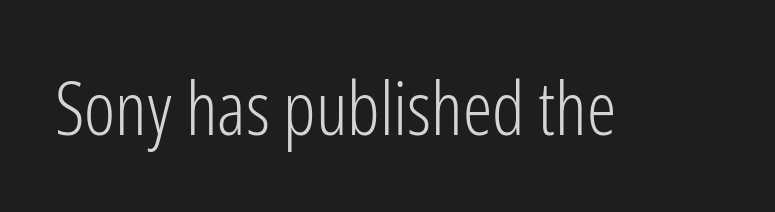
Q: Is the text bold? A: No.
Q: Is the text italic (slanted)? A: No, it is upright.
Q: Is the typeface a serif or a sans-serif typeface? A: Sans-serif.
Q: Is the text underlined? A: No.
Q: Is the spacing between letters normal or unusually wide? A: Normal.
Q: Width (condensed, normal, or wide)? A: Condensed.
Q: Stroke contrast? A: Low.
Q: x-height? A: Medium.
Q: Monospaced? A: No.
